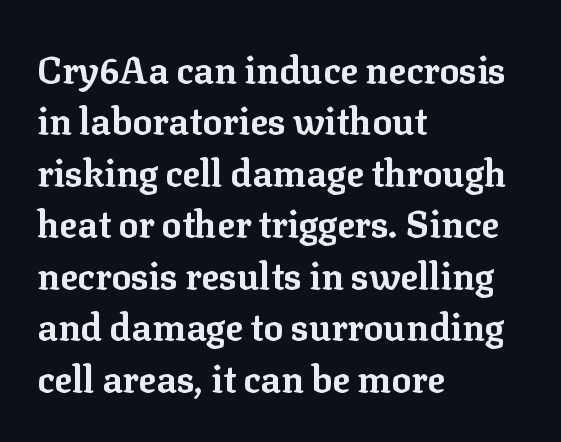
{"serif": "yes", "italic": "no", "bold": "yes", "weight": "bold", "width": "normal", "stroke_contrast": "low", "x_height": "medium", "monospaced": "no", "underline": "no", "align": "left", "line_spacing": "normal", "line_spacing_ratio": 1.39, "letter_spacing": "normal", "letter_spacing_em": 0.0, "glyph_px": 37}
